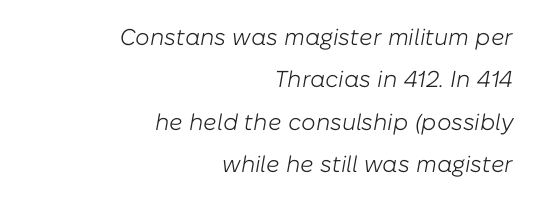
The image shows 23 px text type, italic (leaning right); set right-aligned, line spacing 1.84x, normal letter spacing, not underlined.
